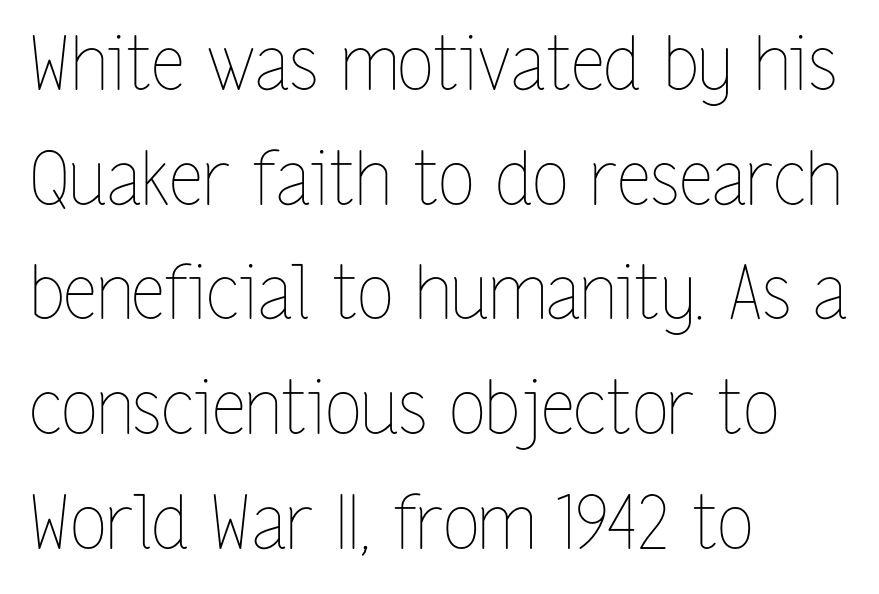
The image shows 74 px thin, condensed type, upright; set left-aligned, normal line spacing (1.55x), normal letter spacing, not underlined; low stroke contrast and a medium x-height.
